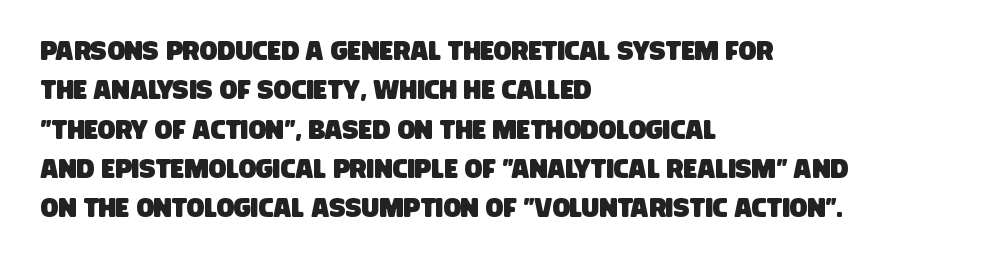
Q: Is the text underlined? A: No.
Q: How is the paragraph aligned? A: Left-aligned.
Q: Is the spacing between letters normal or unusually wide? A: Normal.
Q: Is the spacing between lines tight, normal or loose? A: Normal.
